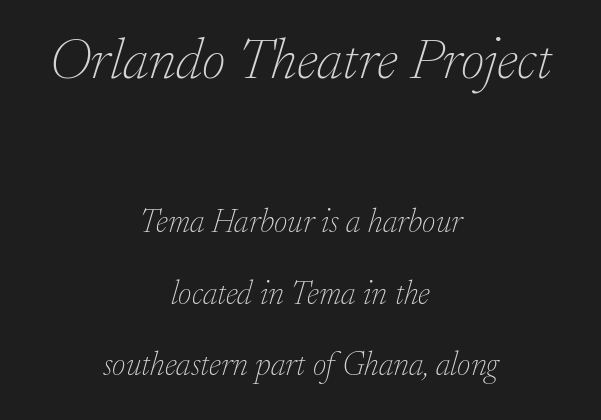
{"serif": "yes", "italic": "yes", "lean": "right", "slant_degrees": 17, "bold": "no", "weight": "thin", "width": "normal", "stroke_contrast": "low", "x_height": "small", "monospaced": "no", "underline": "no", "align": "center", "line_spacing": "loose", "line_spacing_ratio": 2.17, "letter_spacing": "normal", "letter_spacing_em": 0.0, "larger_block": "first", "size_ratio": 1.76, "glyph_px": 58}
